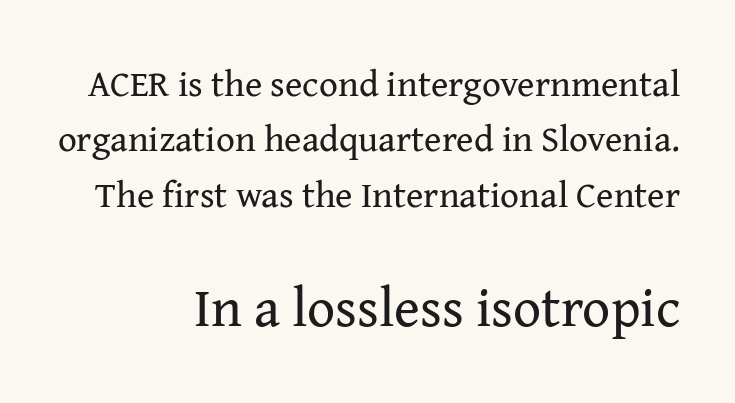
Q: Is the text bold? A: No.
Q: Is the text italic (slanted)? A: No, it is upright.
Q: Is the typeface a serif or a sans-serif typeface? A: Serif.
Q: Is the text underlined? A: No.
Q: How is the paragraph aligned? A: Right-aligned.
Q: Is the spacing between letters normal or unusually wide? A: Normal.
Q: Is the spacing between lines tight, normal or loose? A: Normal.
Q: Which block of text is set in a larger size, the first (top) or the second (bottom)? A: The second (bottom) one.
Q: Width (condensed, normal, or wide)? A: Normal.
Q: Stroke contrast? A: Medium.
Q: x-height? A: Medium.
Q: Monospaced? A: No.
